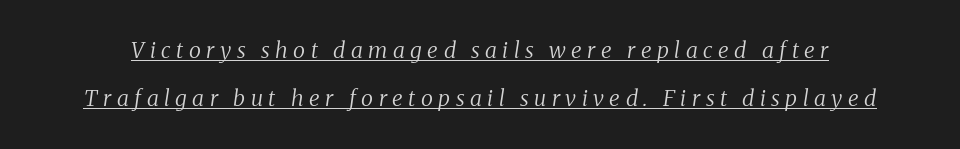
Is the stroke heavy? The answer is a plain regular-or-lighter. The letters are spread apart with noticeably loose tracking. When letters slant like this, we call the style italic. The passage shown is underscored from start to finish. Line spacing here is loose.
